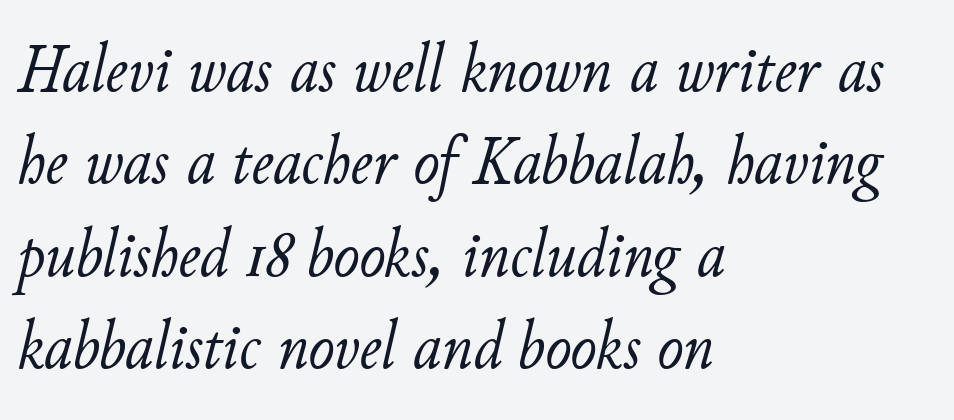
The image shows 70 px light type, italic (leaning right); set left-aligned, normal line spacing (1.32x), normal letter spacing, not underlined; low stroke contrast and a small x-height.
